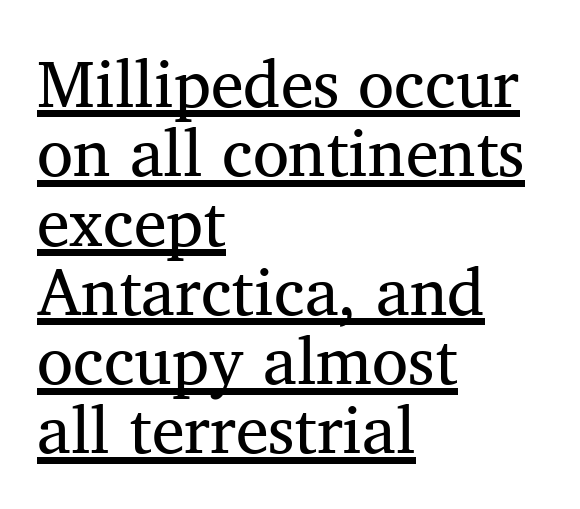
{"serif": "yes", "bold": "no", "weight": "regular", "width": "normal", "stroke_contrast": "medium", "x_height": "medium", "monospaced": "no", "underline": "yes", "align": "left", "line_spacing": "tight", "line_spacing_ratio": 1.05, "letter_spacing": "normal", "letter_spacing_em": 0.0, "glyph_px": 66}
